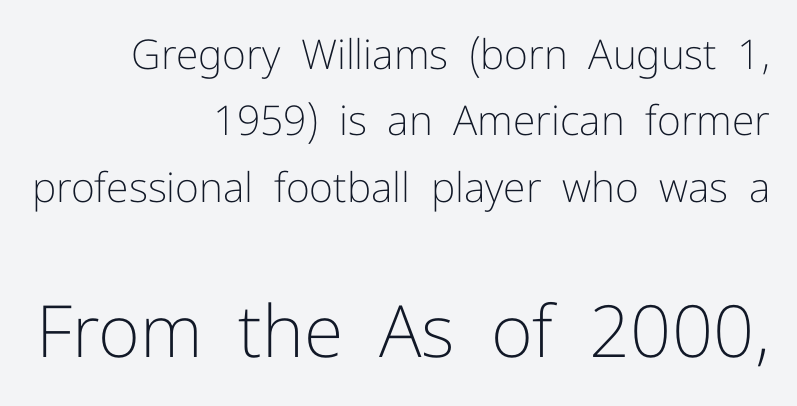
{"serif": "no", "italic": "no", "bold": "no", "weight": "light", "width": "normal", "stroke_contrast": "low", "x_height": "medium", "monospaced": "no", "underline": "no", "align": "right", "line_spacing": "normal", "line_spacing_ratio": 1.62, "letter_spacing": "normal", "letter_spacing_em": 0.0, "larger_block": "second", "size_ratio": 1.76, "glyph_px": 72}
